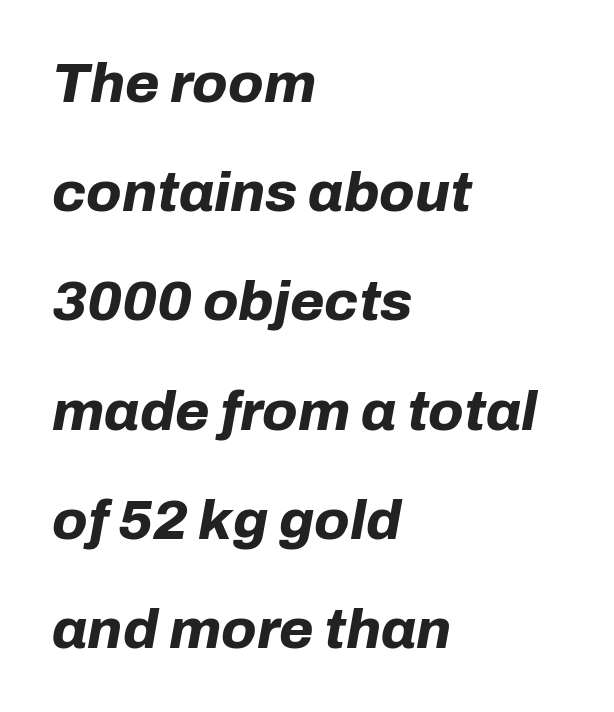
The words here are not underlined. Caption: standard tracking, unaltered. In terms of weight, the rendering is a true, heavy bold. Spacing verdict: proportional, widths tailored to each character.
